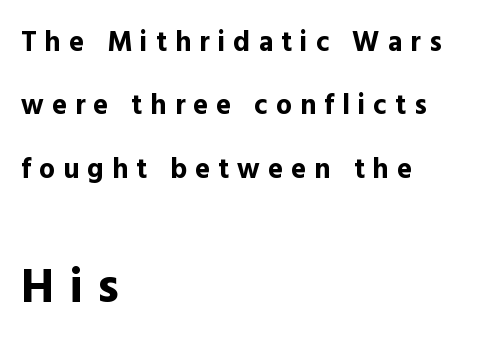
Heft: maximum for text — a bold. Observe the absence of serifs on each vertical stroke in this sample. The composition opens small and finishes big. The zone under the glyphs is completely vacant. The face used here is proportionally spaced, like ordinary book or web type. The font's upright variant was chosen for this text.
